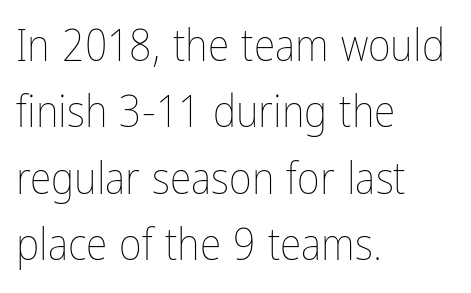
Q: Is the text bold? A: No.
Q: Is the text italic (slanted)? A: No, it is upright.
Q: Is the text underlined? A: No.
Q: How is the paragraph aligned? A: Left-aligned.
Q: Is the spacing between letters normal or unusually wide? A: Normal.
Q: Is the spacing between lines tight, normal or loose? A: Normal.
Q: Width (condensed, normal, or wide)? A: Condensed.
Q: Stroke contrast? A: Low.
Q: x-height? A: Medium.
Q: Monospaced? A: No.
